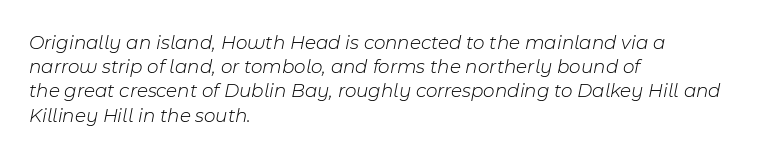
There is no visible air inserted between adjacent glyphs. The letterforms sit at book weight or below. Beneath every word, the page is bare. The rendering anchors every line to the left-hand side. A typesetter would mark this as italic.
